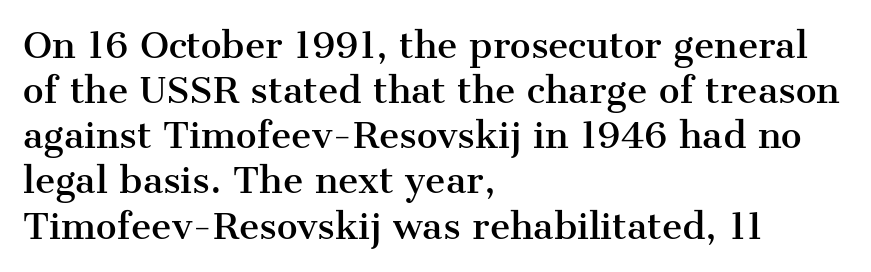
The image shows 35 px serif type, upright; set left-aligned, normal line spacing (1.29x), normal letter spacing, not underlined; medium stroke contrast and a medium x-height.
